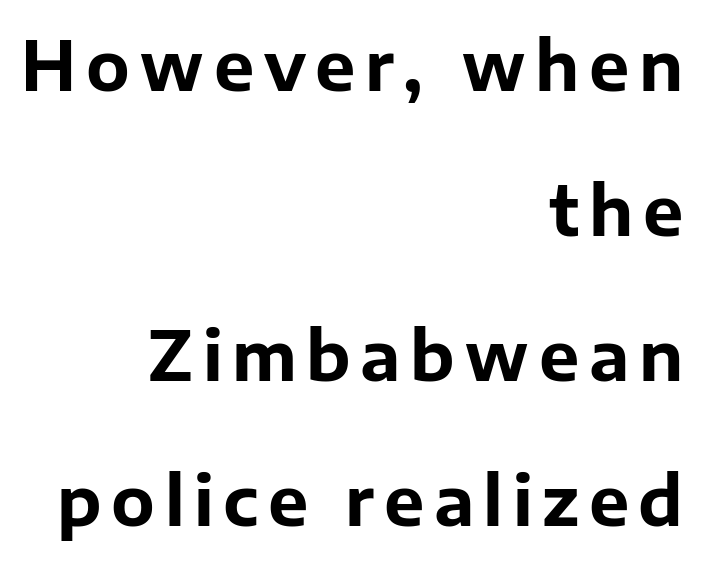
The image shows 68 px bold sans-serif type, upright; set right-aligned, loose line spacing (2.13x), not underlined; low stroke contrast and a medium x-height.
